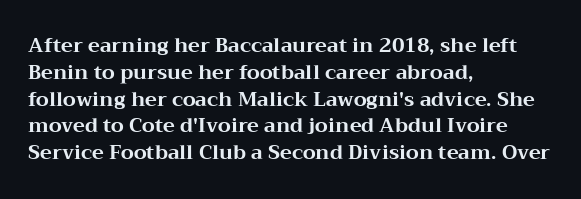
{"italic": "no", "bold": "yes", "underline": "no", "align": "left", "line_spacing": "normal", "line_spacing_ratio": 1.34, "letter_spacing": "normal", "letter_spacing_em": 0.0, "glyph_px": 20}
